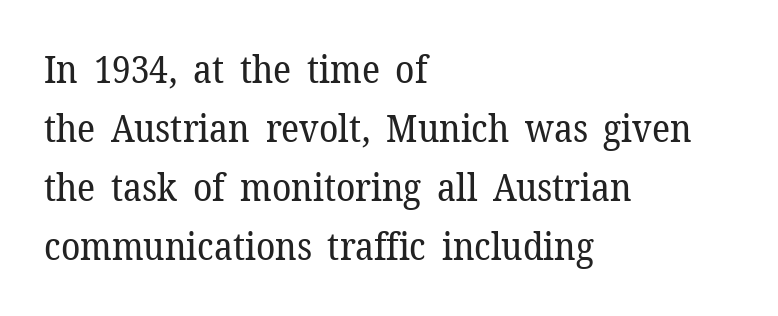
{"serif": "yes", "italic": "no", "bold": "no", "weight": "regular", "width": "normal", "stroke_contrast": "low", "x_height": "medium", "monospaced": "no", "underline": "no", "align": "left", "line_spacing": "normal", "line_spacing_ratio": 1.51, "letter_spacing": "normal", "letter_spacing_em": 0.0, "glyph_px": 39}
